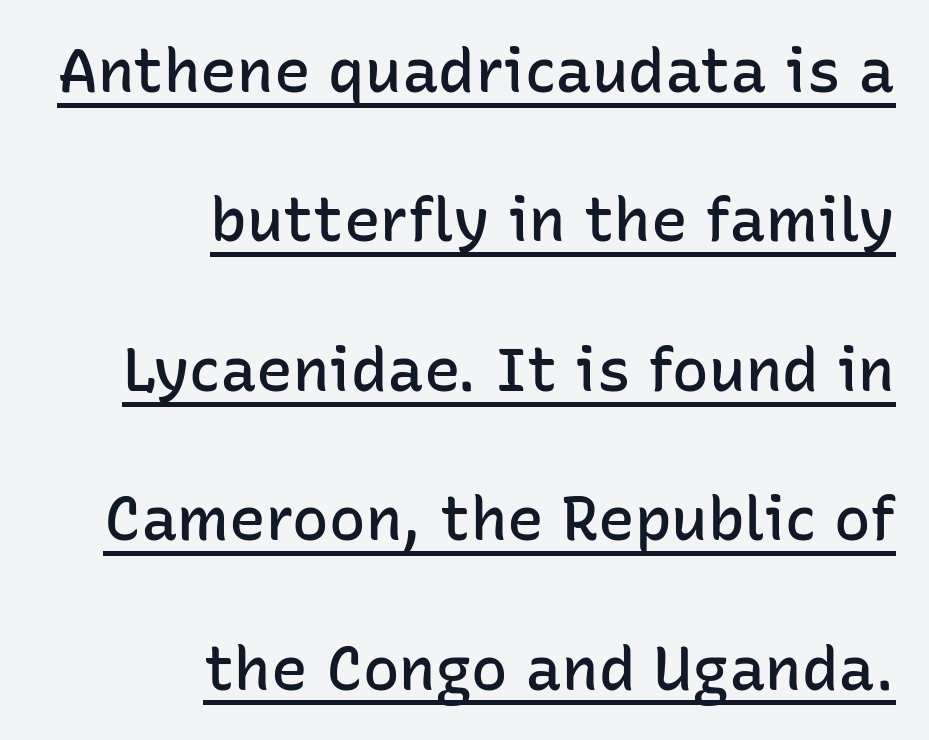
The rendering shows plain stroke endings on the letterforms — a sans-serif design. The letters stand straight up with perfectly vertical stems. The letterforms sit shoulder to shoulder at normal distance. The rendering uses a semibold face; strokes are thickened but not to full bold. This sample has the flowing, uneven cadence of proportional lettering. The typesetter chose a ragged-left arrangement here.
